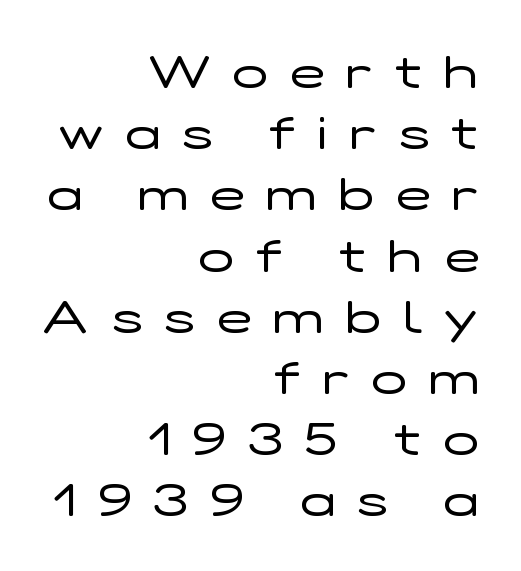
{"serif": "no", "italic": "no", "bold": "no", "weight": "regular", "width": "wide", "stroke_contrast": "low", "x_height": "medium", "monospaced": "no", "underline": "no", "align": "right", "line_spacing": "normal", "line_spacing_ratio": 1.33, "letter_spacing": "wide", "letter_spacing_em": 0.49, "glyph_px": 46}
